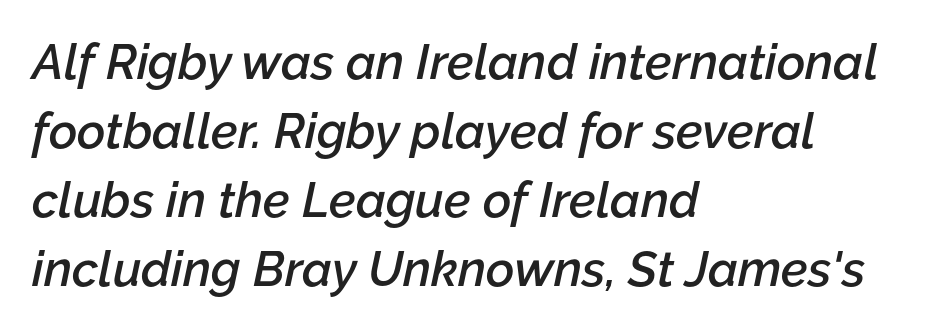
Q: Is the text bold? A: Semi-bold.
Q: Is the text italic (slanted)? A: Yes, it leans right by about 12 degrees.
Q: Is the text underlined? A: No.
Q: How is the paragraph aligned? A: Left-aligned.
Q: Is the spacing between letters normal or unusually wide? A: Normal.
Q: Is the spacing between lines tight, normal or loose? A: Normal.
Q: Width (condensed, normal, or wide)? A: Normal.
Q: Stroke contrast? A: Low.
Q: x-height? A: Medium.
Q: Monospaced? A: No.
